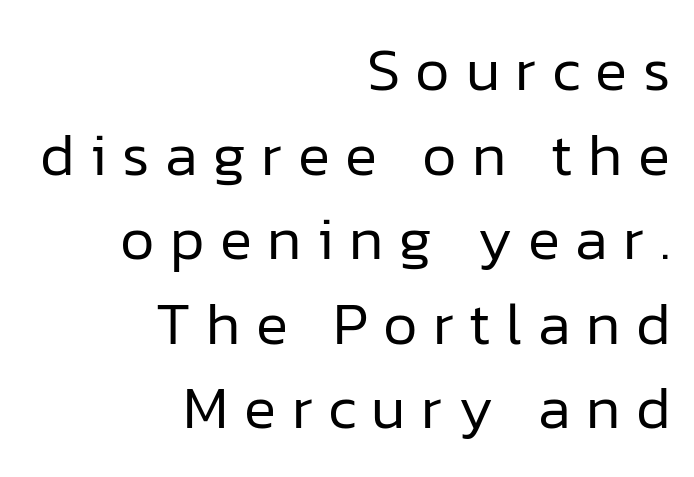
{"serif": "no", "italic": "no", "bold": "no", "weight": "regular", "width": "normal", "stroke_contrast": "low", "x_height": "medium", "monospaced": "no", "underline": "no", "align": "right", "line_spacing": "normal", "line_spacing_ratio": 1.41, "letter_spacing": "wide", "letter_spacing_em": 0.26, "glyph_px": 60}
